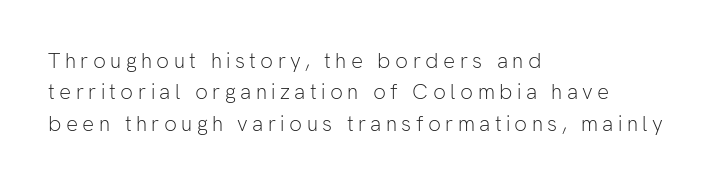
The image shows 21 px text type, upright; set left-aligned, normal line spacing (1.5x), unusually wide letter spacing (+0.21 em), not underlined.
